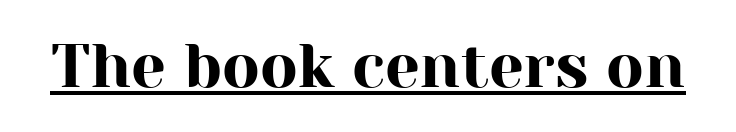
{"serif": "yes", "italic": "no", "width": "normal", "stroke_contrast": "high", "x_height": "medium", "monospaced": "no", "underline": "yes", "letter_spacing": "normal", "letter_spacing_em": 0.0, "glyph_px": 62}
